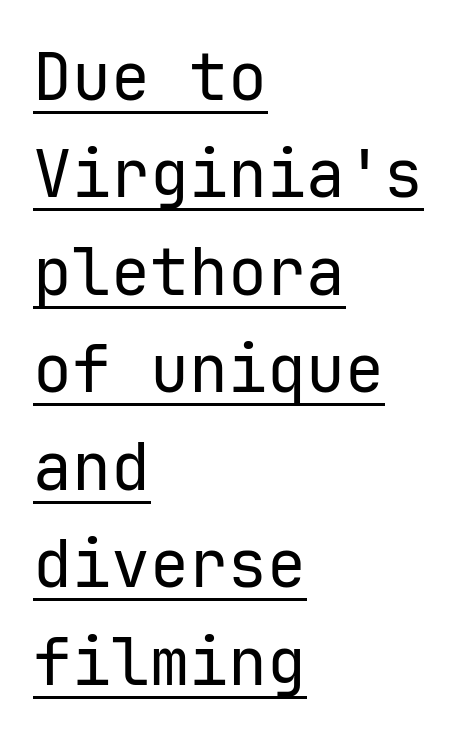
{"serif": "no", "italic": "no", "bold": "no", "weight": "regular", "width": "normal", "stroke_contrast": "low", "x_height": "medium", "monospaced": "yes", "underline": "yes", "align": "left", "line_spacing": "normal", "line_spacing_ratio": 1.5, "letter_spacing": "normal", "letter_spacing_em": 0.0, "glyph_px": 65}
